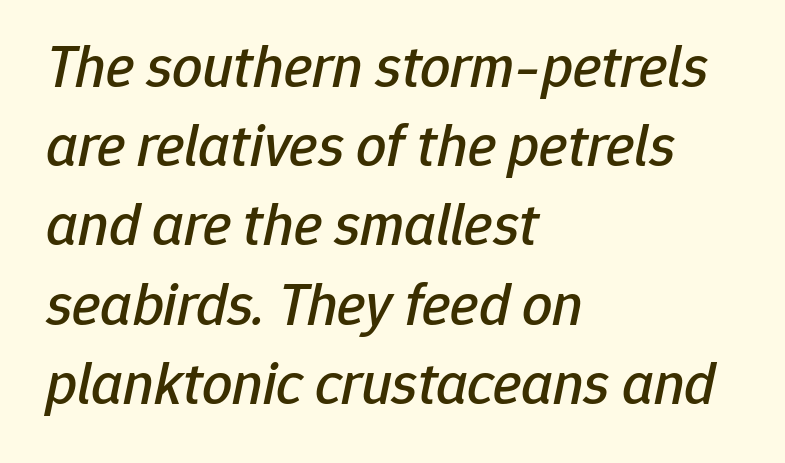
The image shows 60 px text type, italic (leaning right); set left-aligned, normal line spacing (1.32x), normal letter spacing, not underlined; low stroke contrast and a medium x-height.
